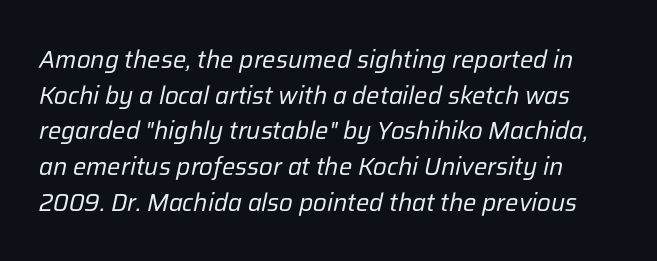
Q: Is the text bold? A: No.
Q: Is the text italic (slanted)? A: Yes, it leans right by about 12 degrees.
Q: Is the text underlined? A: No.
Q: Is the spacing between letters normal or unusually wide? A: Normal.
Q: Is the spacing between lines tight, normal or loose? A: Normal.
